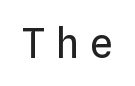
Q: Is the text bold? A: No.
Q: Is the text italic (slanted)? A: No, it is upright.
Q: Is the text underlined? A: No.
Q: Is the spacing between letters normal or unusually wide? A: Unusually wide.
Q: Width (condensed, normal, or wide)? A: Normal.
Q: Stroke contrast? A: Low.
Q: x-height? A: Medium.
Q: Monospaced? A: Yes.
